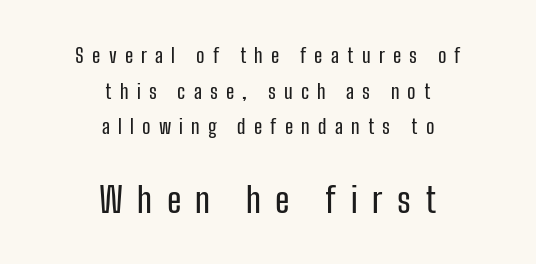
Q: Is the text italic (slanted)? A: No, it is upright.
Q: Is the typeface a serif or a sans-serif typeface? A: Sans-serif.
Q: Is the text underlined? A: No.
Q: How is the paragraph aligned? A: Centered.
Q: Is the spacing between letters normal or unusually wide? A: Unusually wide.
Q: Which block of text is set in a larger size, the first (top) or the second (bottom)? A: The second (bottom) one.
Q: Width (condensed, normal, or wide)? A: Condensed.
Q: Stroke contrast? A: Low.
Q: x-height? A: Medium.
Q: Monospaced? A: No.
